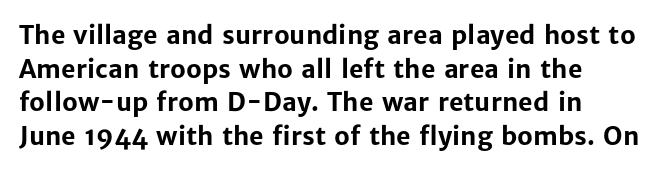
Q: Is the text bold? A: Yes.
Q: Is the text italic (slanted)? A: No, it is upright.
Q: Is the text underlined? A: No.
Q: How is the paragraph aligned? A: Left-aligned.
Q: Is the spacing between letters normal or unusually wide? A: Normal.
Q: Is the spacing between lines tight, normal or loose? A: Normal.
